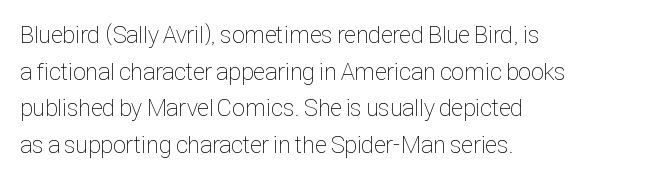
{"italic": "no", "bold": "no", "underline": "no", "align": "left", "line_spacing": "normal", "line_spacing_ratio": 1.53, "letter_spacing": "normal", "letter_spacing_em": 0.0, "glyph_px": 24}
